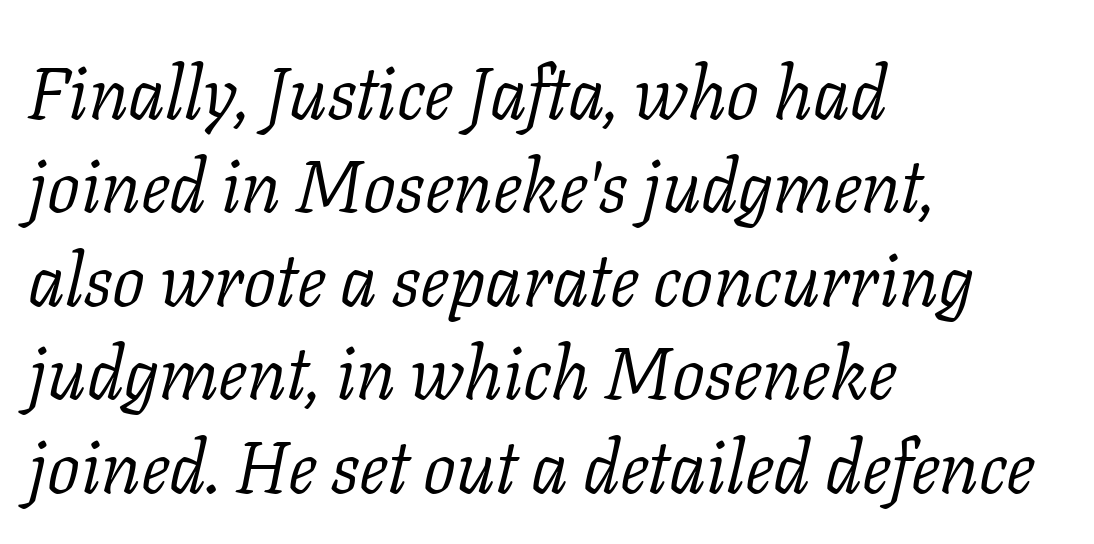
The image shows 73 px light serif type, italic (leaning right); set left-aligned, normal line spacing (1.28x), normal letter spacing, not underlined; low stroke contrast and a medium x-height.
